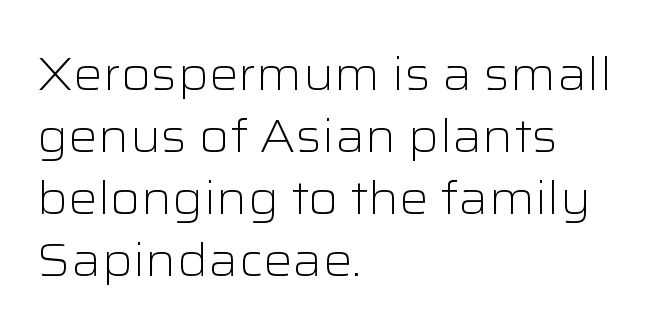
Q: Is the text bold? A: No.
Q: Is the text italic (slanted)? A: No, it is upright.
Q: Is the typeface a serif or a sans-serif typeface? A: Sans-serif.
Q: Is the text underlined? A: No.
Q: How is the paragraph aligned? A: Left-aligned.
Q: Is the spacing between letters normal or unusually wide? A: Normal.
Q: Is the spacing between lines tight, normal or loose? A: Normal.
Q: Width (condensed, normal, or wide)? A: Wide.
Q: Stroke contrast? A: Low.
Q: x-height? A: Medium.
Q: Monospaced? A: No.
